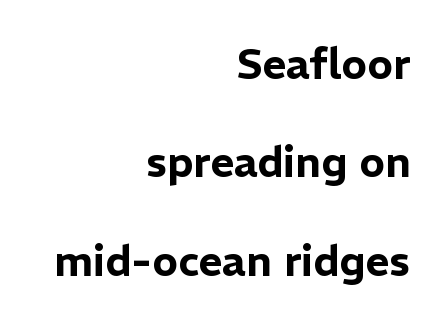
The image shows 42 px sans-serif type, upright; set right-aligned, loose line spacing (2.34x), normal letter spacing, not underlined; low stroke contrast and a medium x-height.
